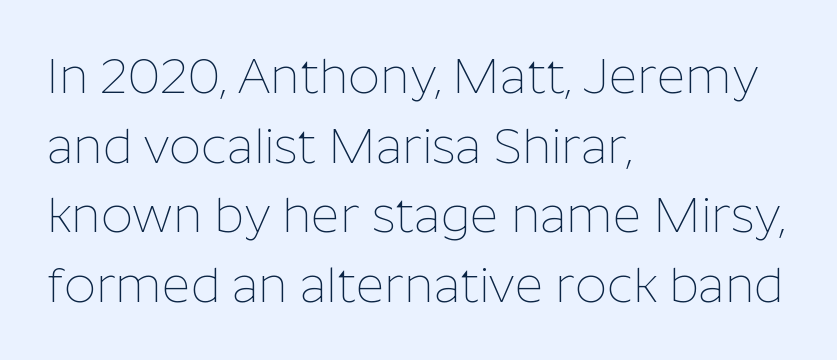
The passage shown is not underscored anywhere. Baseline-to-baseline distance is the conventional proportion of letter height. Is this a fixed-width face? No — the glyphs have proportional, varying widths. Look at the bottom of the vertical strokes: they stop flat, with no serifs. Every character sits straight up, as roman type does. Visually the block forms a straight wall on the left and a jagged coastline on the right.
